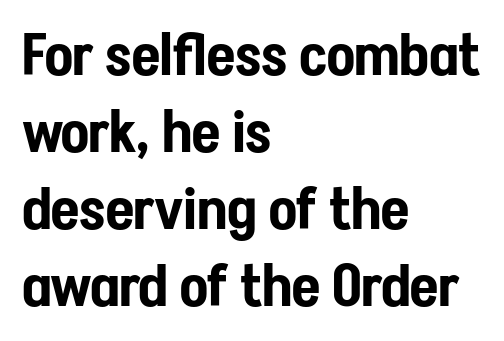
The image shows 58 px condensed sans-serif type, upright; set left-aligned, normal line spacing (1.33x), normal letter spacing, not underlined; low stroke contrast and a medium x-height.
